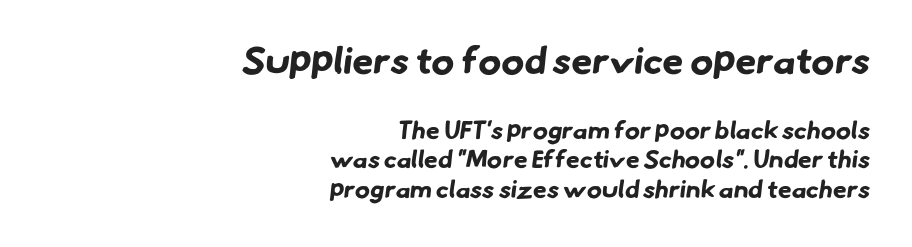
Words appear dense and cohesive because spacing is normal. The glyphs have the mass of a bold cut. The passage shown begins with its larger block and ends with its smaller one. This sample has the flowing, uneven cadence of proportional lettering.
